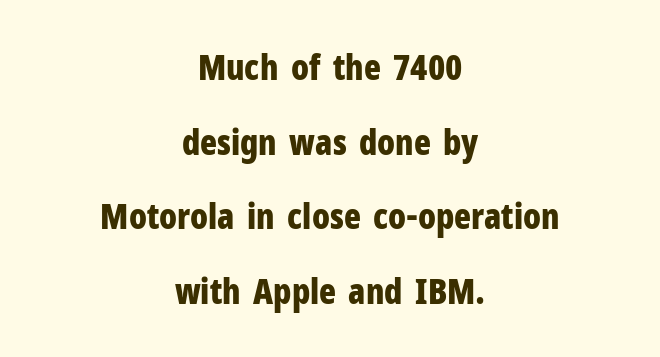
The image shows 35 px bold, condensed sans-serif type, upright; set centered, loose line spacing (2.13x), normal letter spacing, not underlined; low stroke contrast and a medium x-height.
